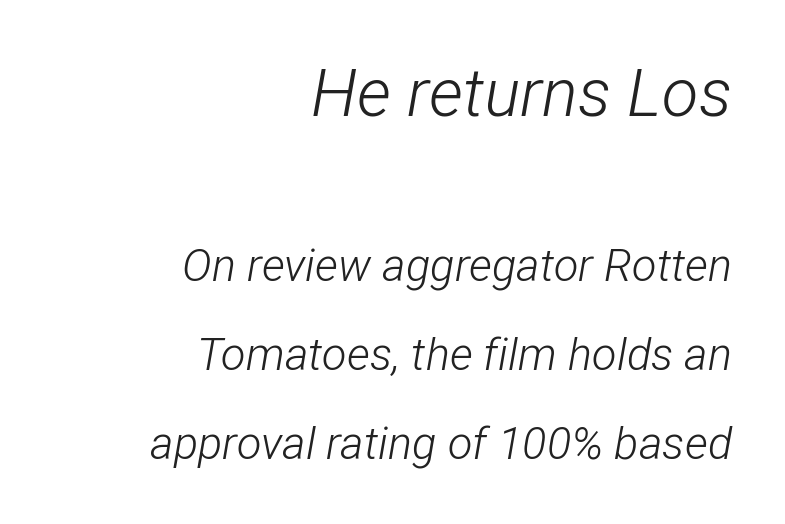
The image shows 67 px light, condensed type, italic (leaning right); set right-aligned, loose line spacing (1.98x), normal letter spacing, not underlined; the first (top) block is 1.49x larger; low stroke contrast and a medium x-height.
